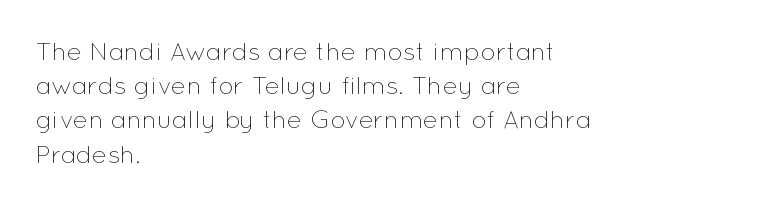
Q: Is the text bold? A: No.
Q: Is the text italic (slanted)? A: No, it is upright.
Q: Is the text underlined? A: No.
Q: How is the paragraph aligned? A: Left-aligned.
Q: Is the spacing between letters normal or unusually wide? A: Normal.
Q: Is the spacing between lines tight, normal or loose? A: Normal.
